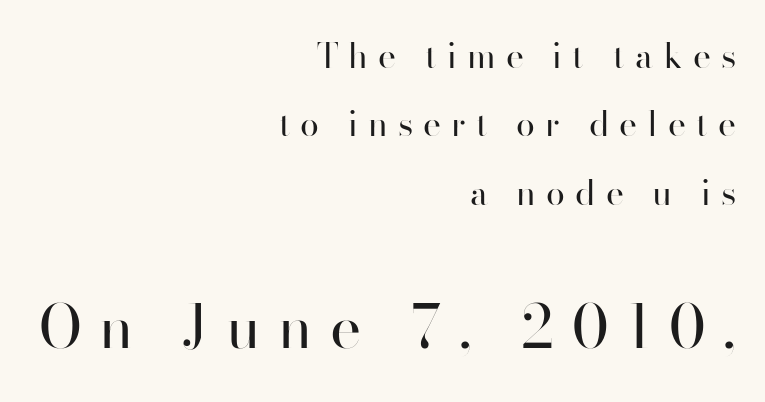
Q: Is the text bold? A: No.
Q: Is the text italic (slanted)? A: No, it is upright.
Q: Is the typeface a serif or a sans-serif typeface? A: Sans-serif.
Q: Is the text underlined? A: No.
Q: How is the paragraph aligned? A: Right-aligned.
Q: Is the spacing between letters normal or unusually wide? A: Unusually wide.
Q: Is the spacing between lines tight, normal or loose? A: Loose.
Q: Which block of text is set in a larger size, the first (top) or the second (bottom)? A: The second (bottom) one.
Q: Width (condensed, normal, or wide)? A: Normal.
Q: Stroke contrast? A: High.
Q: x-height? A: Small.
Q: Monospaced? A: No.
